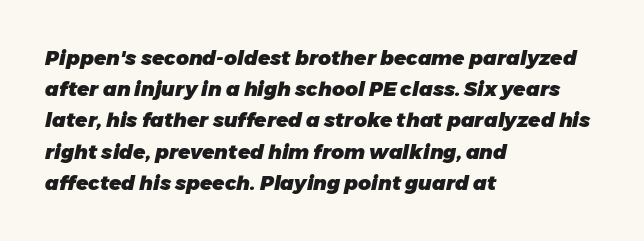
This is heavy type, rendered in bold. The glyphs look as if they've been sheared to an angle. In CSS terms this would be text-align: left. Plain, unruled lines of type. The line texture is even and compact thanks to regular tracking.
